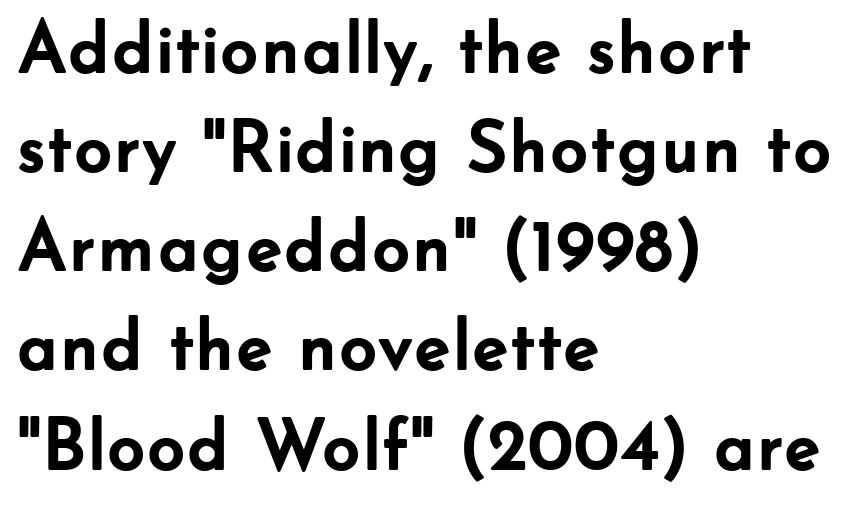
{"serif": "no", "italic": "no", "bold": "yes", "weight": "semibold", "width": "normal", "stroke_contrast": "low", "x_height": "small", "monospaced": "no", "underline": "no", "align": "left", "line_spacing": "normal", "line_spacing_ratio": 1.34, "letter_spacing": "normal", "letter_spacing_em": 0.0, "glyph_px": 74}
